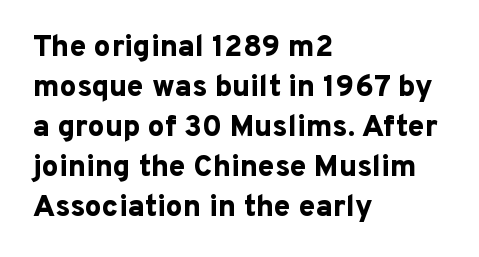
The image shows 30 px bold sans-serif type, upright; set left-aligned, normal line spacing (1.33x), normal letter spacing, not underlined; low stroke contrast and a medium x-height.
